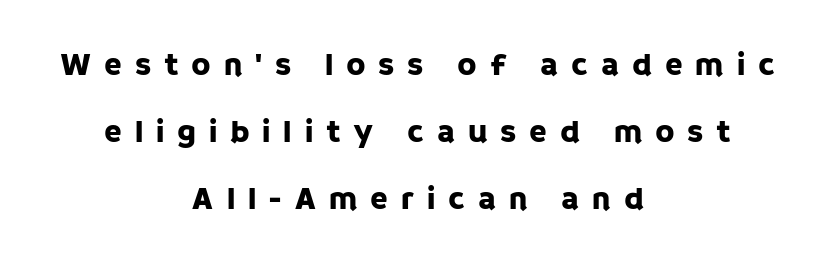
The image shows 32 px sans-serif type, upright; set centered, loose line spacing (2.1x), unusually wide letter spacing (+0.4 em), not underlined; low stroke contrast and a large x-height.
